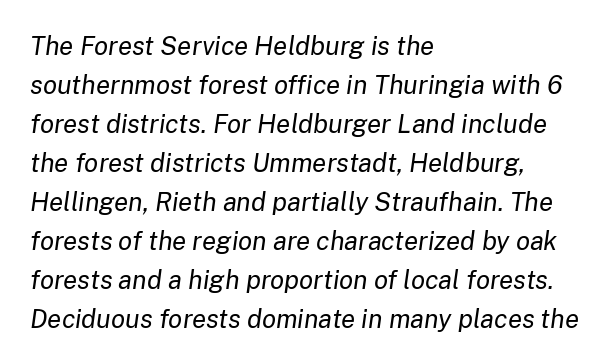
Q: Is the text bold? A: No.
Q: Is the text italic (slanted)? A: Yes, it leans right by about 8 degrees.
Q: Is the text underlined? A: No.
Q: How is the paragraph aligned? A: Left-aligned.
Q: Is the spacing between letters normal or unusually wide? A: Normal.
Q: Is the spacing between lines tight, normal or loose? A: Normal.
